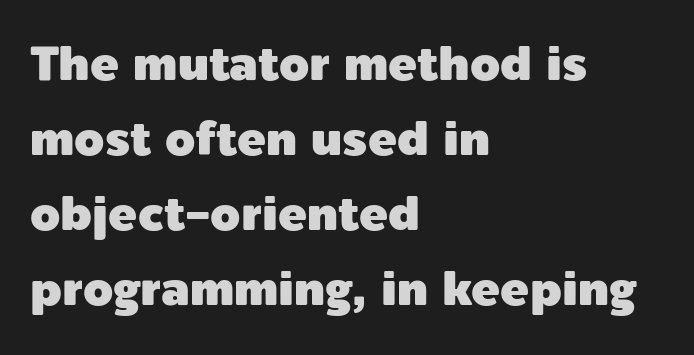
The passage shown has conventional tracking throughout. Successive baselines arrive at the customary interval. The paragraph has a hard left edge and a soft right edge. The lettering stays uniformly vertical, giving the passage a roman look. This sample has the flowing, uneven cadence of proportional lettering. The type family on display is of the sans-serif kind.
